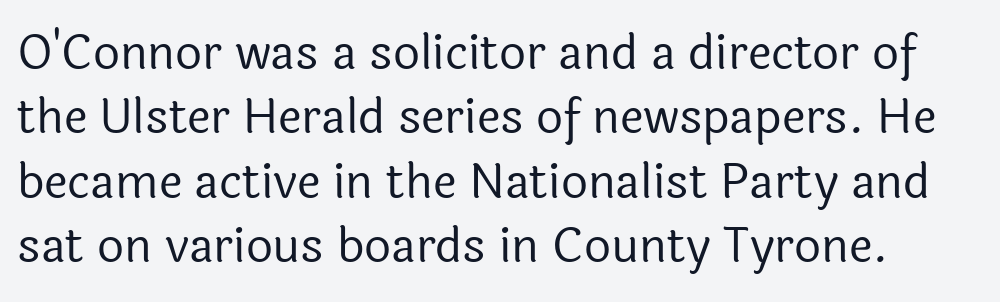
{"serif": "no", "italic": "no", "bold": "no", "weight": "regular", "width": "normal", "x_height": "medium", "monospaced": "no", "underline": "no", "line_spacing": "normal", "line_spacing_ratio": 1.37, "letter_spacing": "normal", "letter_spacing_em": 0.0, "glyph_px": 47}
